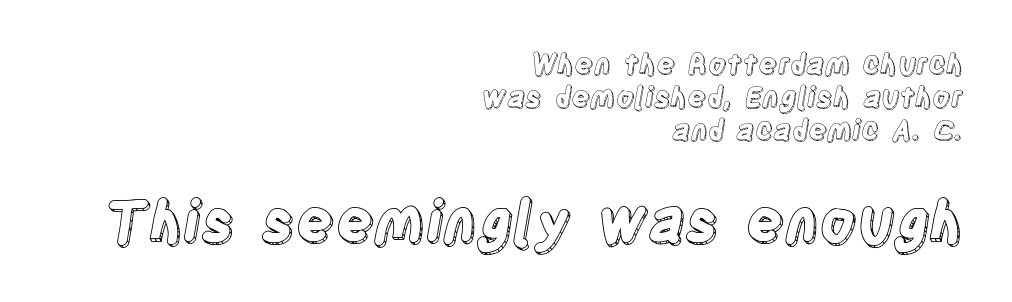
Note: smaller setting up top, larger setting below. The specimen omits any rule beneath the text block's lines. You could not count columns in this text — the font is proportionally spaced. Does extra space separate the letters? No, they use regular spacing. Compared with a flush-left layout, this one pins lines to the opposite, right side.
